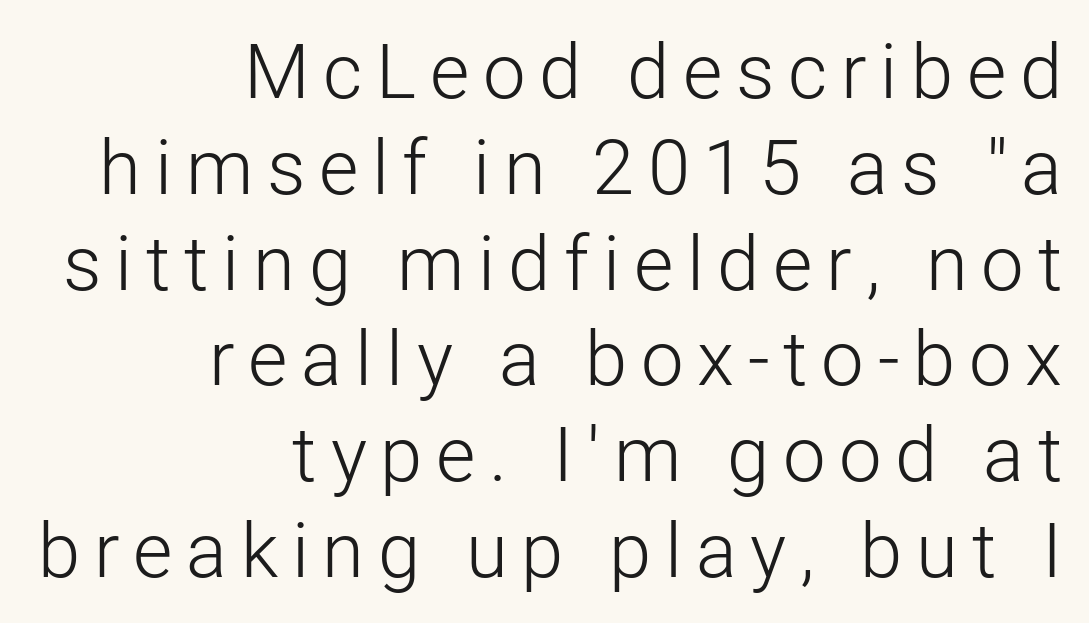
Here the designer chose a conventional face with non-uniform glyph widths. If you drew a ruler down the right edge, every line would touch it. Type without underlining. The strokes carry an ordinary text weight at most. These lines sit exactly where default settings would place them. The specimen reads as upright at a glance.
